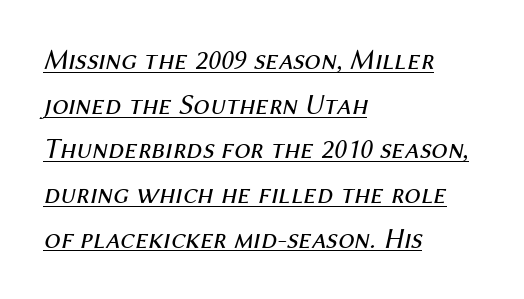
Looks like someone drew a line under every word here. Reading down the column, the eye jumps a familiar distance to each next line. Compared with a centered layout, this one pins lines to the left instead. This rendering leaves character spacing at its baseline value. Observe the lean: these are italic letterforms. Think of a printed novel: that variable character pitch is what you see here.
